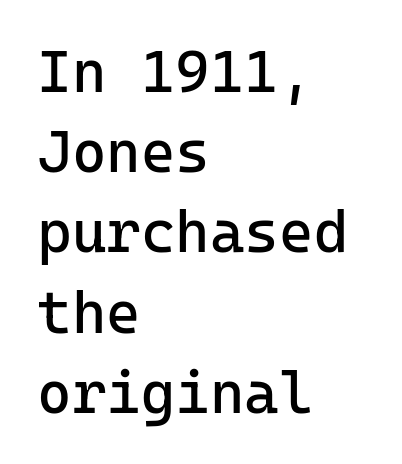
Examine the stroke ends and you'll find no serifs. Here the designer chose a console-style face with uniform glyph widths. It's the straight-up-and-down kind of type. The paragraph has a hard left edge and a soft right edge. Just letters on the line, the space beneath them empty. Quick note: interline space is typical.
